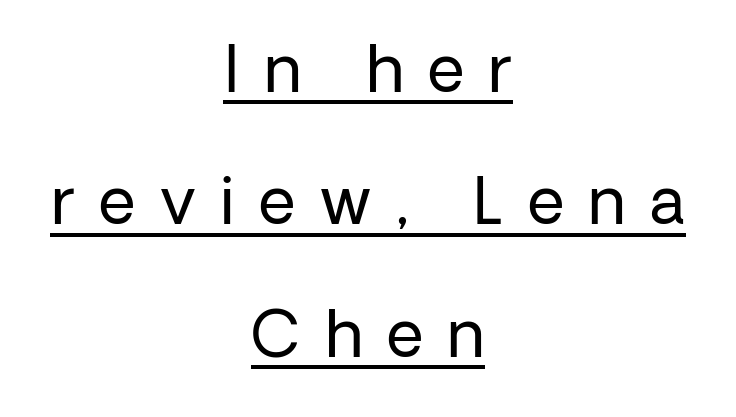
{"serif": "no", "italic": "no", "bold": "no", "weight": "regular", "width": "normal", "stroke_contrast": "low", "x_height": "medium", "monospaced": "no", "underline": "yes", "align": "center", "line_spacing": "loose", "line_spacing_ratio": 2.07, "letter_spacing": "wide", "letter_spacing_em": 0.38, "glyph_px": 64}
